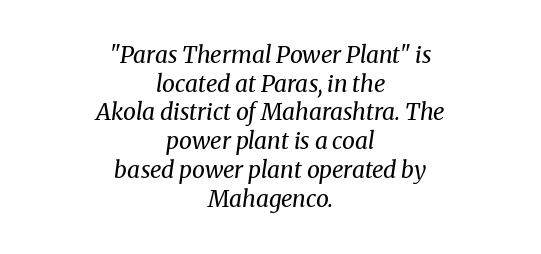
Q: Is the text bold? A: No.
Q: Is the text italic (slanted)? A: Yes, it leans right by about 8 degrees.
Q: Is the text underlined? A: No.
Q: How is the paragraph aligned? A: Centered.
Q: Is the spacing between letters normal or unusually wide? A: Normal.
Q: Is the spacing between lines tight, normal or loose? A: Normal.
